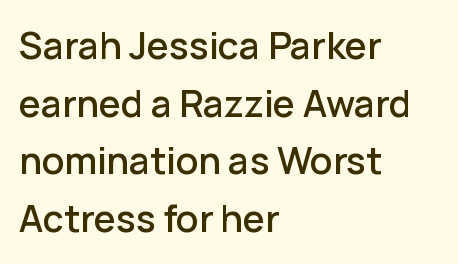
Q: Is the text italic (slanted)? A: No, it is upright.
Q: Is the typeface a serif or a sans-serif typeface? A: Sans-serif.
Q: Is the text underlined? A: No.
Q: How is the paragraph aligned? A: Left-aligned.
Q: Is the spacing between letters normal or unusually wide? A: Normal.
Q: Is the spacing between lines tight, normal or loose? A: Normal.
Q: Width (condensed, normal, or wide)? A: Normal.
Q: Stroke contrast? A: Low.
Q: x-height? A: Medium.
Q: Monospaced? A: No.
